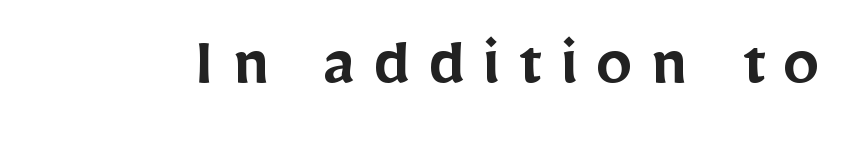
{"serif": "no", "italic": "no", "bold": "semi", "weight": "semibold", "width": "normal", "stroke_contrast": "low", "x_height": "medium", "monospaced": "no", "underline": "no", "letter_spacing": "wide", "letter_spacing_em": 0.24, "glyph_px": 74}
